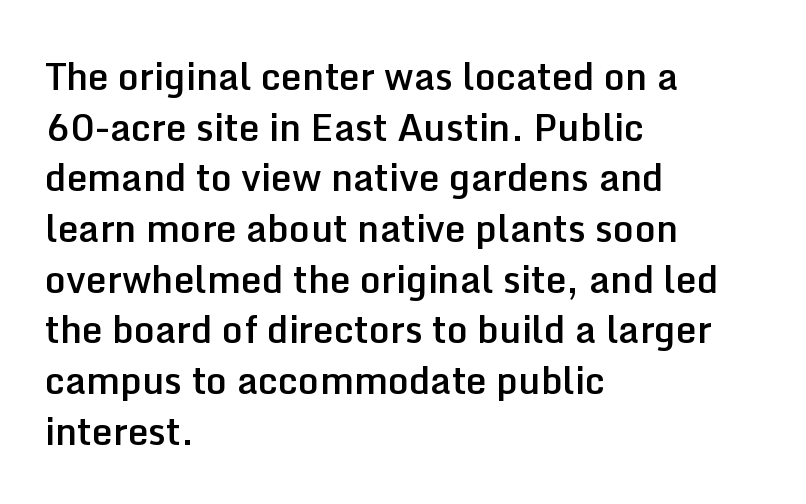
{"serif": "no", "italic": "no", "bold": "semi", "weight": "semibold", "width": "normal", "stroke_contrast": "low", "x_height": "medium", "monospaced": "no", "underline": "no", "align": "left", "line_spacing": "normal", "line_spacing_ratio": 1.37, "letter_spacing": "normal", "letter_spacing_em": 0.0, "glyph_px": 37}
